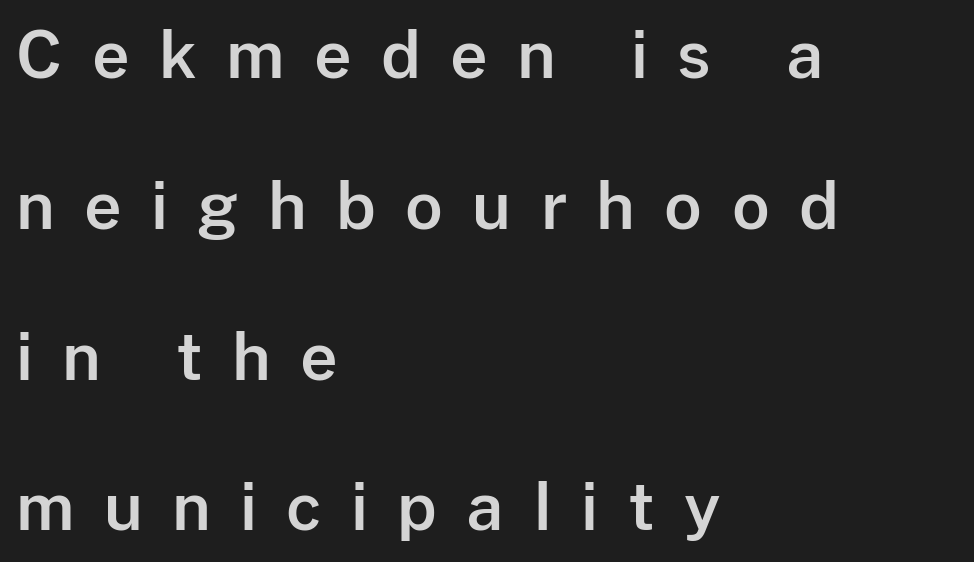
Summary of vertical rhythm: relaxed, with wide interline spacing. A typesetter would label this face a sans. The lines in this sample share a left origin and differ only in where they stop. Here the designer chose a conventional face with non-uniform glyph widths. This sample uses expanded letter spacing, leaving extra air between glyphs. Check the space under the baseline: it is left empty.
